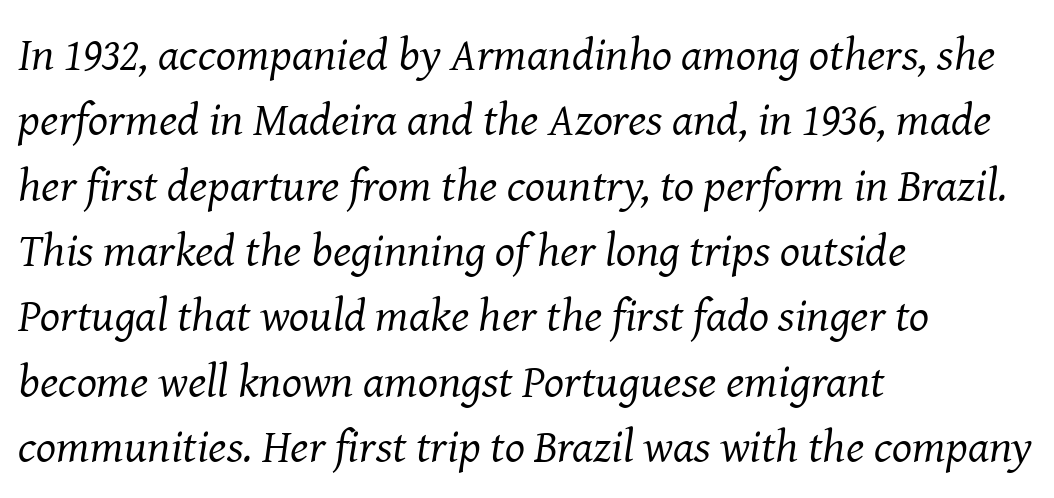
Compared with typical paragraphs, the rows here are spaced about the same. The horizontal fit of the characters is conventional and even. The letters advance in unequal steps, a hallmark of proportional type. Serif or sans? Serif — the stroke terminals have little feet.
